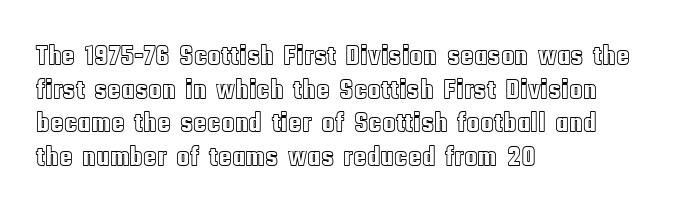
The image shows 28 px condensed type, upright; set left-aligned, line spacing 1.2x, normal letter spacing, not underlined; a large x-height.
